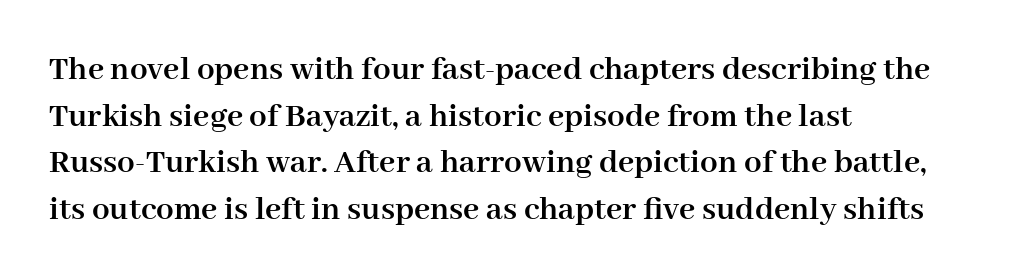
The vertical gap from one line to the next is medium. No italicization has been applied; the sample stays upright. This rendering features lettering with no underline. A classic flush-left, rag-right setting is used for this passage. How heavy is the stroke? Heavy — this is a bold. Old-style or modern, the face here clearly has serifs.
